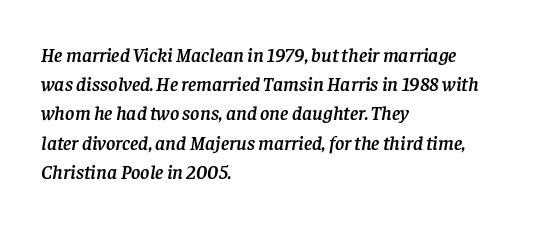
The image shows 20 px text type, italic (leaning right); set left-aligned, normal line spacing (1.46x), normal letter spacing, not underlined.
